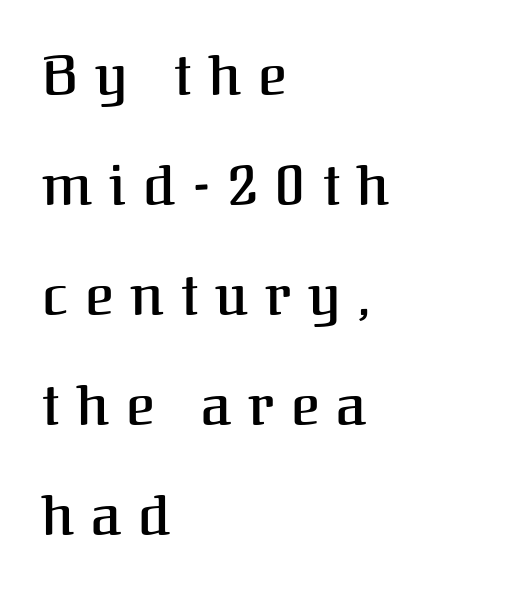
The image shows 55 px semibold serif type, upright; set left-aligned, loose line spacing (2.0x), unusually wide letter spacing (+0.31 em), not underlined; medium stroke contrast and a medium x-height.
